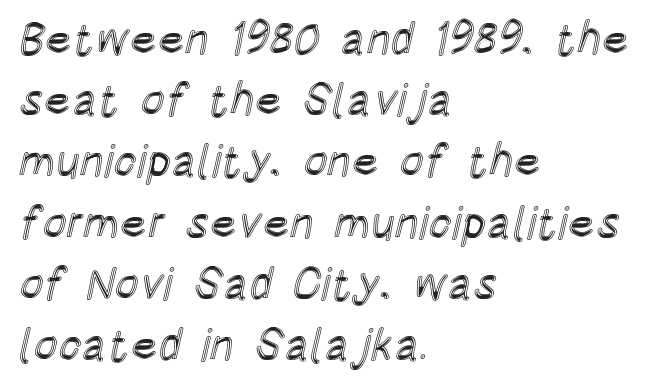
{"width": "condensed", "x_height": "large", "monospaced": "no", "underline": "no", "align": "left", "line_spacing": "normal", "line_spacing_ratio": 1.36, "letter_spacing": "normal", "letter_spacing_em": 0.0, "glyph_px": 45}
